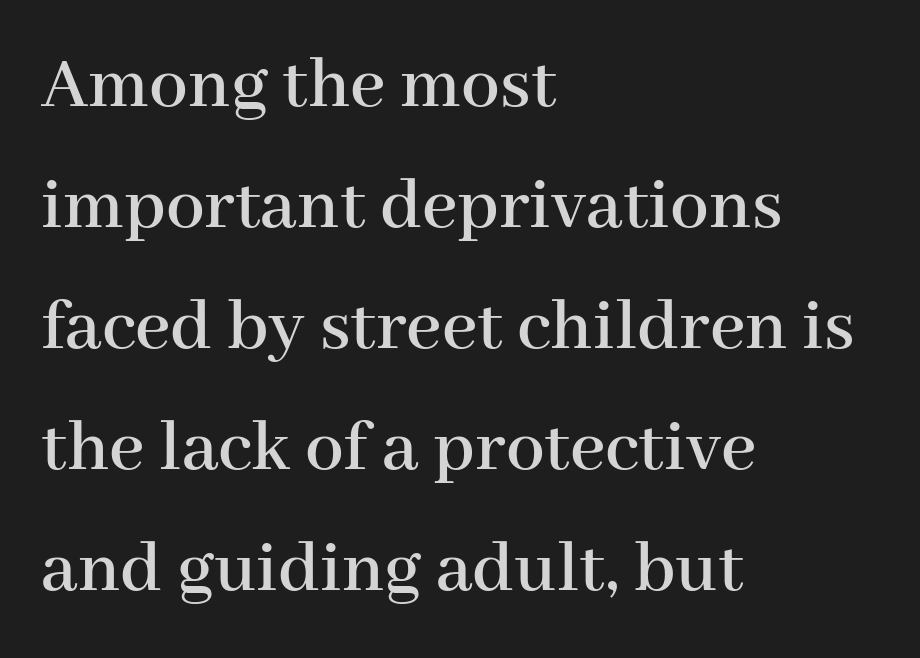
{"serif": "yes", "italic": "no", "width": "normal", "stroke_contrast": "high", "x_height": "medium", "monospaced": "no", "underline": "no", "align": "left", "line_spacing": "normal", "line_spacing_ratio": 1.57, "letter_spacing": "normal", "letter_spacing_em": 0.0, "glyph_px": 77}
